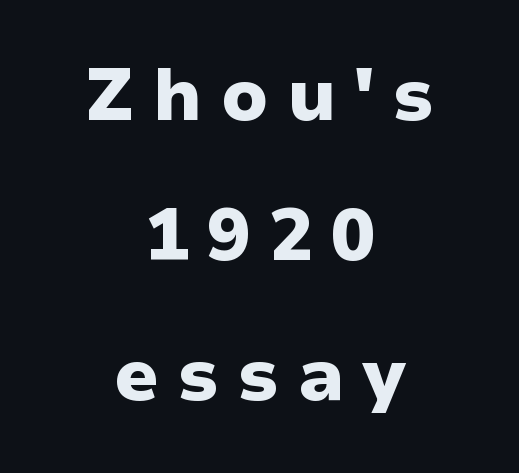
Compared with typical paragraphs, the rows here are farther apart. Type without underlining. This is the regular roman posture of the typeface. The lines in this sample share a center point and differ in where they start and stop. What weight is shown? A full bold with thick strokes.
